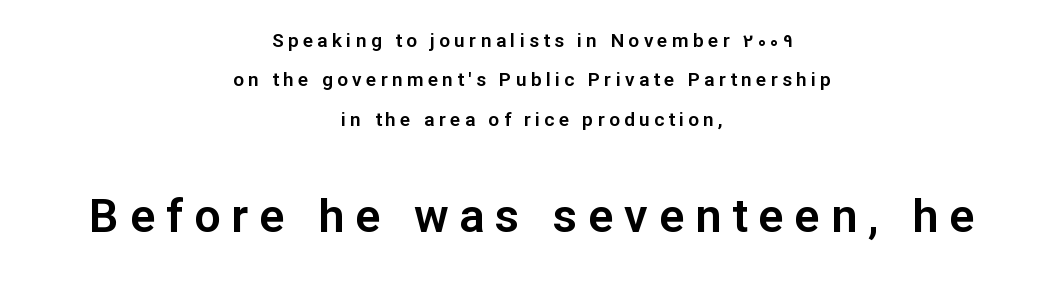
These lines have a slow, spaced-out rhythm from letter to letter. A great deal of white space separates one row of letters from the next. The whitespace from short lines is split evenly between both sides. The type family on display is of the sans-serif kind.
